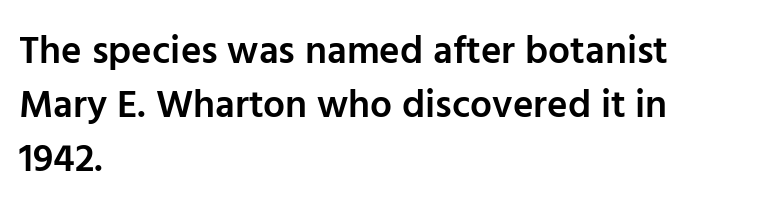
Caption: semibold face, moderately heavy strokes. Plain, unruled lines of type. You could not count columns in this text — the font is proportionally spaced. Serifs: no, the terminals of the letterforms are clean.
